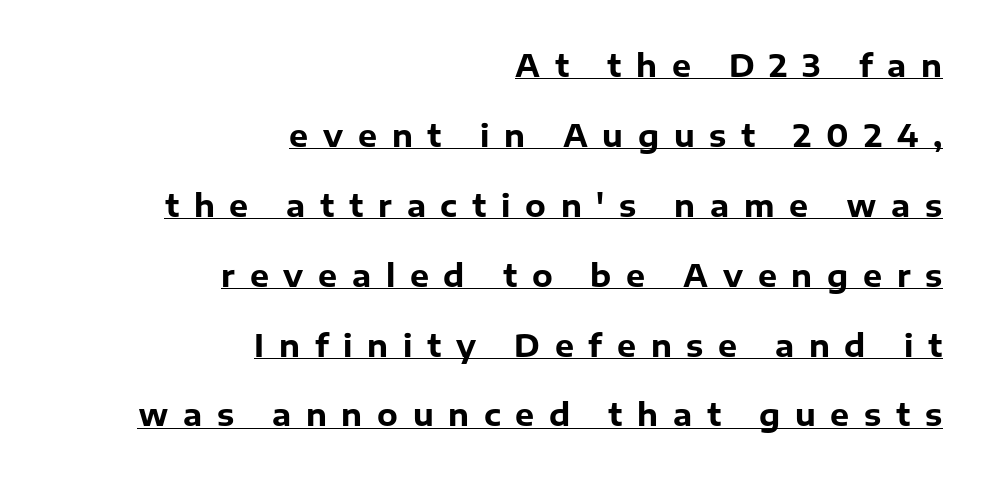
The image shows 30 px heavy sans-serif type, upright; set right-aligned, loose line spacing (2.33x), unusually wide letter spacing (+0.49 em), underlined; low stroke contrast and a medium x-height.
